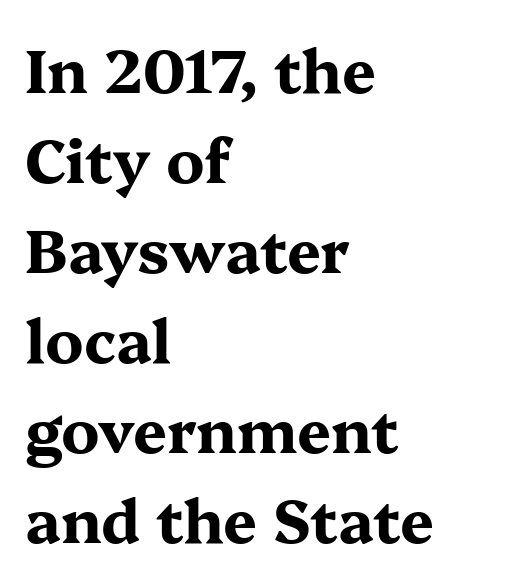
The image shows 60 px bold, wide serif type, upright; set left-aligned, normal line spacing (1.5x), normal letter spacing, not underlined; medium stroke contrast and a medium x-height.
